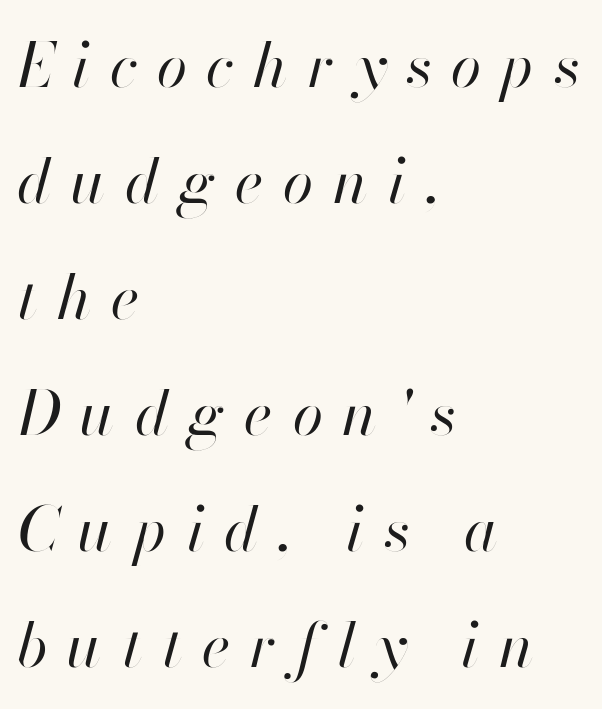
The image shows 62 px regular-weight type, italic (leaning right); set left-aligned, line spacing 1.87x, unusually wide letter spacing (+0.32 em), not underlined; high stroke contrast and a small x-height.
